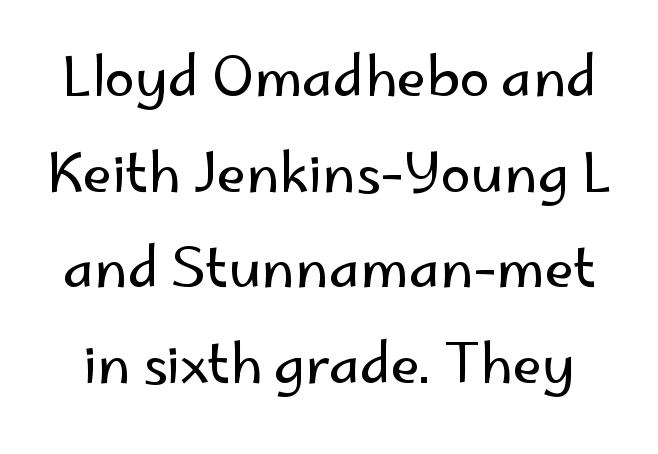
The image shows 54 px regular-weight sans-serif type, upright; set line spacing 1.77x, normal letter spacing, not underlined; low stroke contrast and a small x-height.
